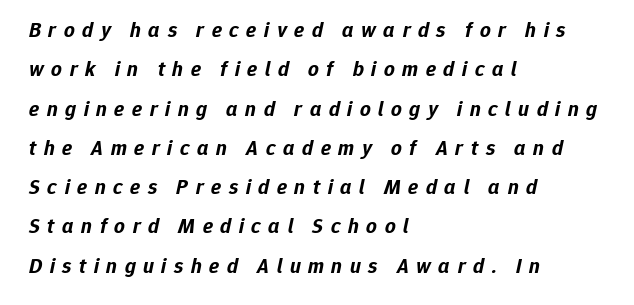
The image shows 21 px bold type, italic (leaning right); set left-aligned, line spacing 1.87x, unusually wide letter spacing (+0.36 em), not underlined.
